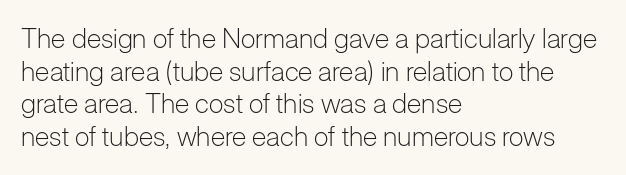
What stands out about the letter spacing? Nothing — it is the standard amount. This is not heavy type; no bold has been used. Just letters on the line, the space beneath them empty. Notice how the stems are strictly vertical — no italics here. This rendering uses left alignment, leaving the right contour irregular.
